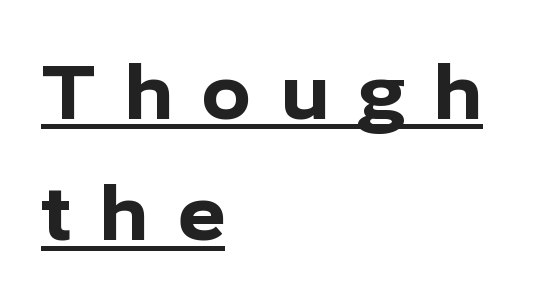
What weight is shown? A full bold with thick strokes. A normal amount of white space separates one row of letters from the next. The axis of the letterforms is exactly vertical. Is the letter spacing exaggerated? Yes — the characters are pushed far apart. Note the varied advance widths — an 'i' is clearly narrower than an 'm'.
